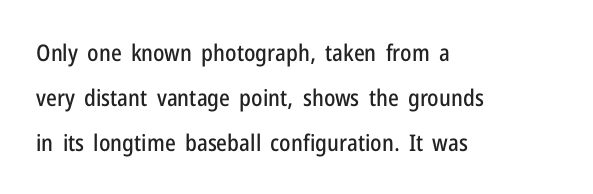
{"italic": "no", "underline": "no", "align": "left", "line_spacing": "loose", "line_spacing_ratio": 1.95, "letter_spacing": "normal", "letter_spacing_em": 0.0, "glyph_px": 23}
